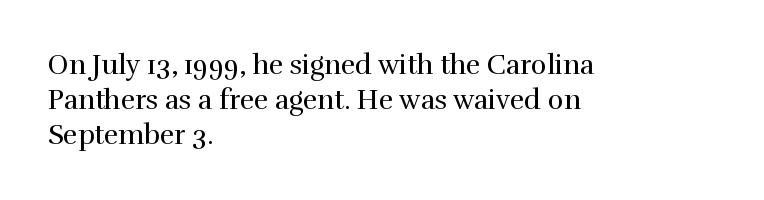
This sample keeps an unexceptional amount of space between lines. Characters remain perfectly vertical along every line. The gap between lines stays unmarked. Is this a heavy cut? Hardly; it is regular or lighter.
